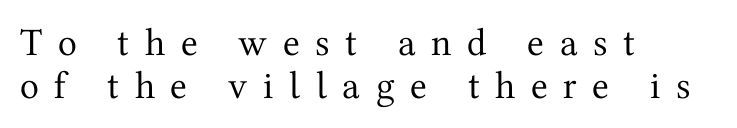
This is the regular roman posture of the typeface. Weight class: somewhere from thin through regular. The setting favours the left margin, as ordinary paragraphs usually do. In terms of letterspacing, this is a distinctly airy, spread setting. Think of a printed novel: that variable character pitch is what you see here.
